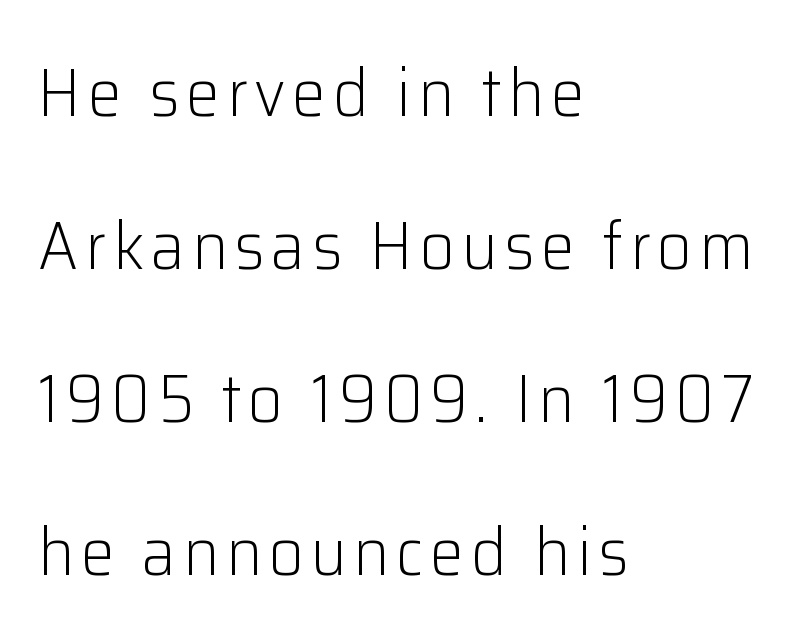
No extra ink here — the face is not bold. The rag falls on the right side of this text block. Font category for this specimen: sans-serif. Here the designer chose a conventional face with non-uniform glyph widths. Glance below the letters and you will spot only blank space.
